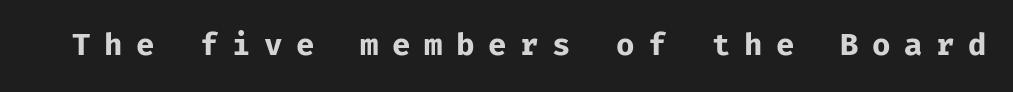
The image shows 30 px bold sans-serif type, upright, monospaced; set unusually wide letter spacing (+0.45 em), not underlined; low stroke contrast and a medium x-height.
